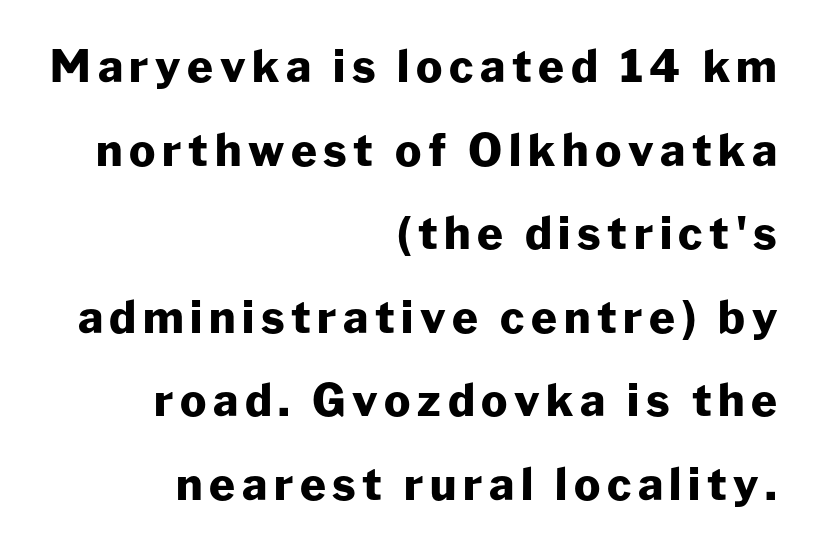
Q: Is the text bold? A: Yes.
Q: Is the text italic (slanted)? A: No, it is upright.
Q: Is the typeface a serif or a sans-serif typeface? A: Sans-serif.
Q: Is the text underlined? A: No.
Q: How is the paragraph aligned? A: Right-aligned.
Q: Is the spacing between lines tight, normal or loose? A: Loose.
Q: Width (condensed, normal, or wide)? A: Normal.
Q: Stroke contrast? A: Low.
Q: x-height? A: Medium.
Q: Monospaced? A: No.
